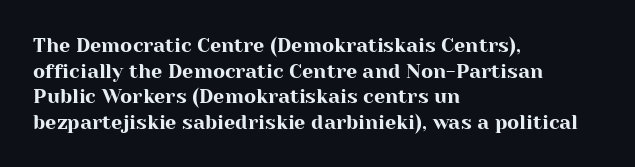
Q: Is the text italic (slanted)? A: No, it is upright.
Q: Is the text underlined? A: No.
Q: How is the paragraph aligned? A: Left-aligned.
Q: Is the spacing between letters normal or unusually wide? A: Normal.
Q: Is the spacing between lines tight, normal or loose? A: Normal.
